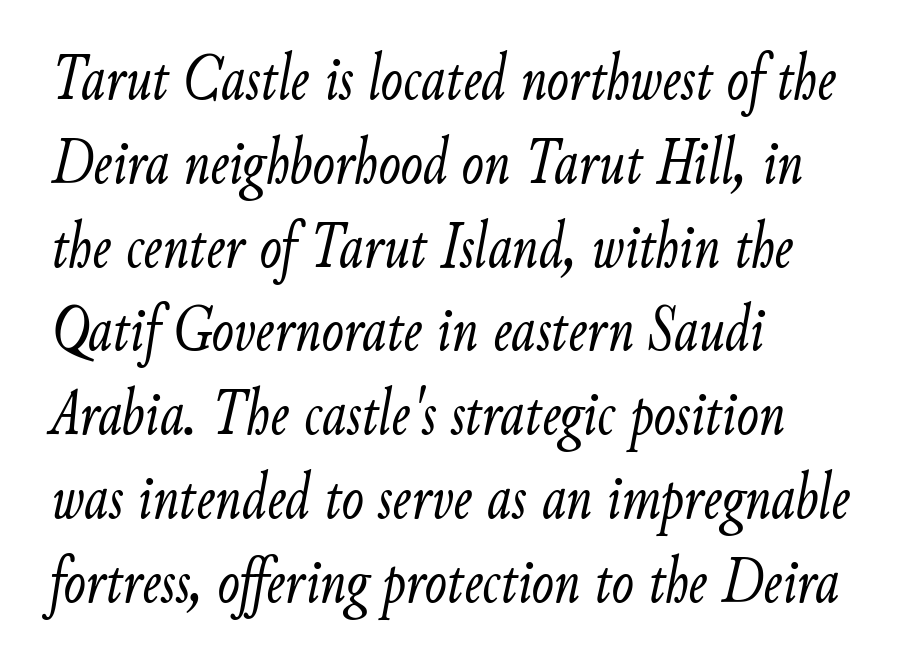
Ink coverage per letter is moderate at most. Each letter keeps its own natural width here, so spacing adapts to shape. Glyph-to-glyph distance matches everyday printed text. Check under the words: just untouched page.
